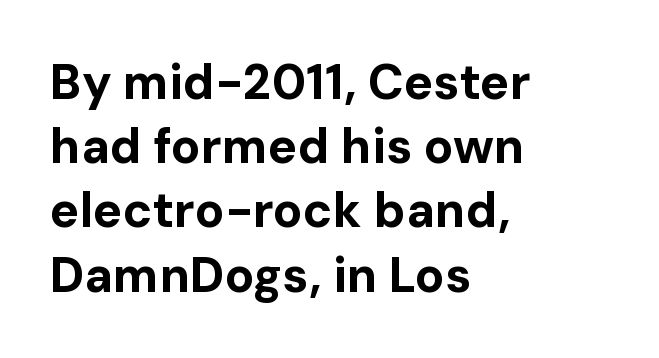
{"serif": "no", "italic": "no", "bold": "yes", "weight": "bold", "width": "normal", "stroke_contrast": "low", "x_height": "medium", "monospaced": "no", "underline": "no", "align": "left", "line_spacing": "normal", "line_spacing_ratio": 1.31, "letter_spacing": "normal", "letter_spacing_em": 0.0, "glyph_px": 49}
